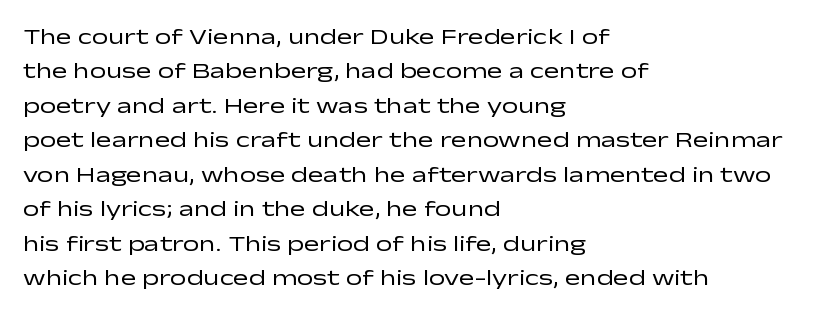
{"italic": "no", "bold": "no", "underline": "no", "align": "left", "line_spacing": "normal", "line_spacing_ratio": 1.5, "letter_spacing": "normal", "letter_spacing_em": 0.0, "glyph_px": 23}
